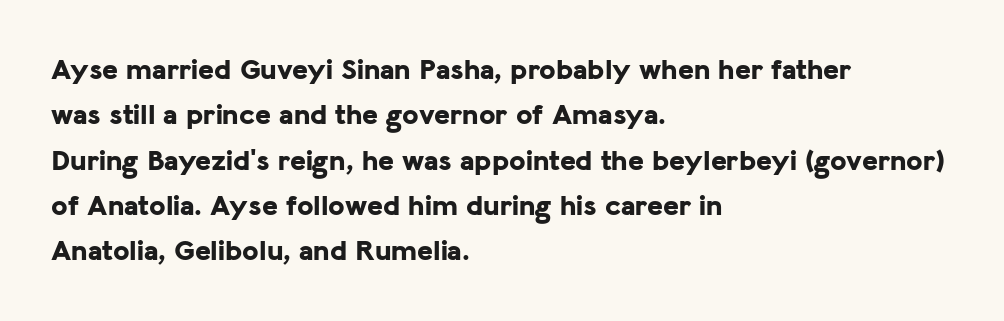
Here the glyphs are tracked normally, forming tight word shapes. Which margin do the lines hug? The left one — the right edge is uneven. Is the type bold? Yes — the strokes are clearly thick and heavy. Horizontal bands of white between lines are of average thickness.
